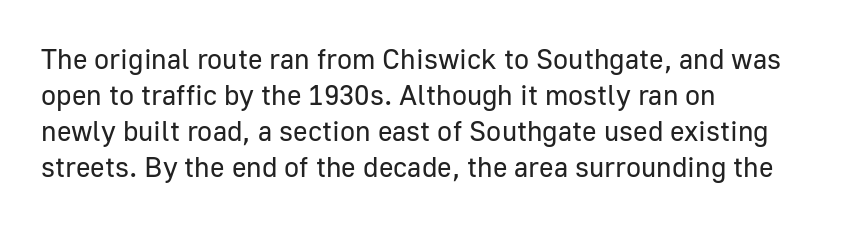
Looks like regular typesetting: each glyph gets only the width it needs. Compared with a typical body face, this is equally light or lighter still. Regarding leading, the lines here are spaced in the standard way. Short and long lines alike share a common starting point at left. Regarding serifs, this sample does without them.
